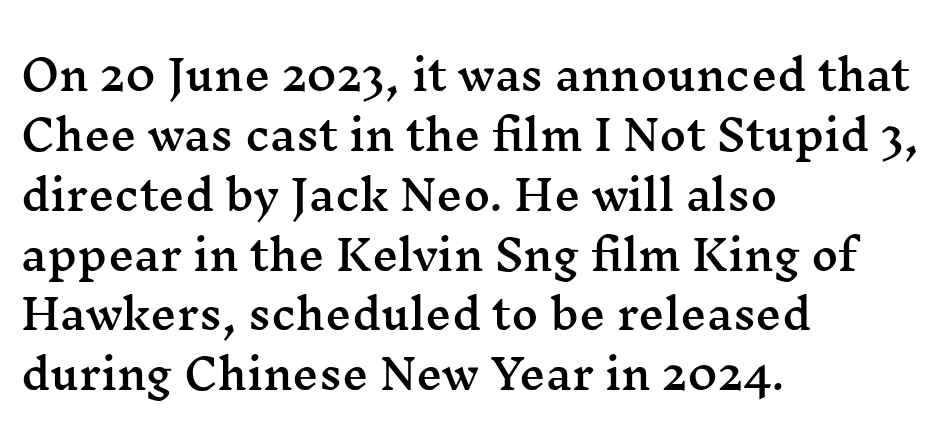
Unmarked baselines from the first word to the last. The lines sit at an ordinary, default distance from one another. The text was rendered using a seriffed face with decorative stroke endings. Where is the straight margin? On the left. Vertical strokes here are truly vertical.
